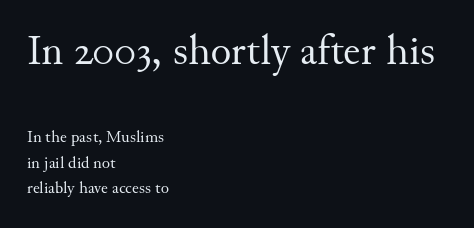
Line spacing here is normal. In terms of letterform style, serifs are clearly present. Left-aligned paragraph, ragged on the right. A student would notice the top passage is typeset larger than what follows.
